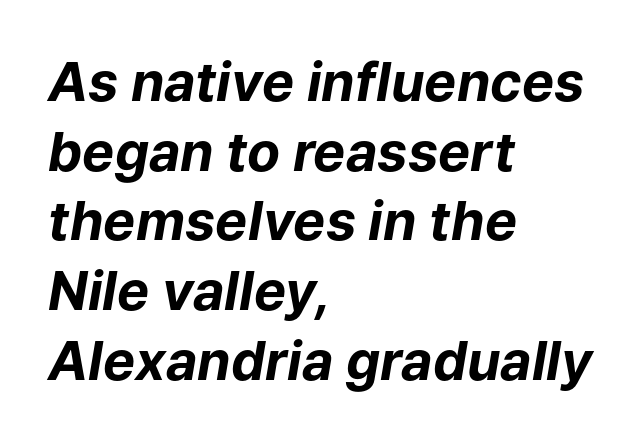
Alignment: flush left. On the weight axis this lands at bold, roughly 700. Students, note that the glyphs here touch the page at normal intervals. Words float on clear page, feet unadorned. Vertically, the passage feels balanced, rows spaced as you'd expect. The face used here is proportionally spaced, like ordinary book or web type.
